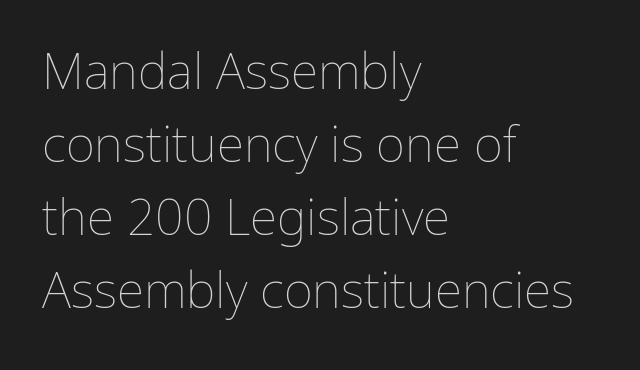
Q: Is the text bold? A: No.
Q: Is the text italic (slanted)? A: No, it is upright.
Q: Is the text underlined? A: No.
Q: How is the paragraph aligned? A: Left-aligned.
Q: Is the spacing between letters normal or unusually wide? A: Normal.
Q: Is the spacing between lines tight, normal or loose? A: Normal.
Q: Width (condensed, normal, or wide)? A: Normal.
Q: Stroke contrast? A: Low.
Q: x-height? A: Medium.
Q: Monospaced? A: No.
